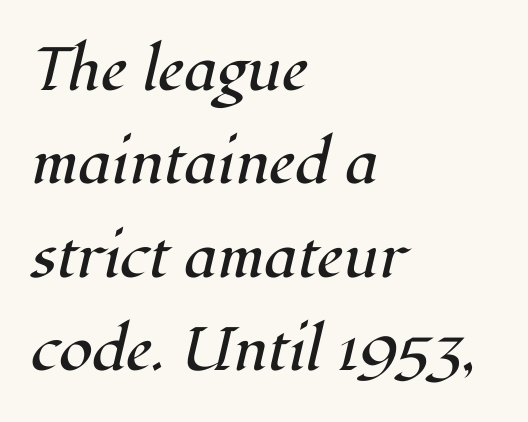
The image shows 61 px regular-weight serif type, italic (leaning right); set left-aligned, normal line spacing (1.53x), normal letter spacing, not underlined; high stroke contrast and a medium x-height.
